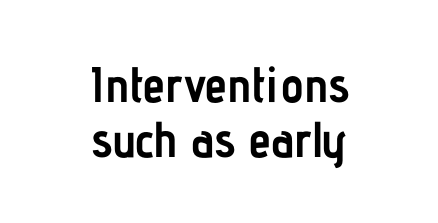
{"serif": "no", "italic": "no", "bold": "yes", "weight": "semibold", "width": "condensed", "stroke_contrast": "low", "x_height": "medium", "monospaced": "no", "underline": "no", "align": "center", "line_spacing": "tight", "line_spacing_ratio": 1.11, "letter_spacing": "normal", "letter_spacing_em": 0.0, "glyph_px": 50}
